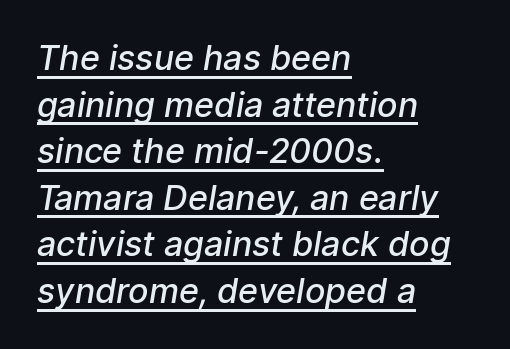
The image shows 34 px semibold sans-serif type; set left-aligned, normal line spacing (1.37x), normal letter spacing, underlined; low stroke contrast and a medium x-height.
